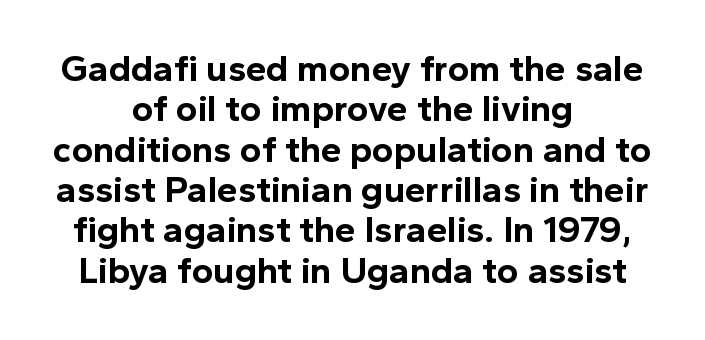
The image shows 37 px bold sans-serif type, upright; set centered, tight line spacing (1.09x), normal letter spacing, not underlined; a medium x-height.
